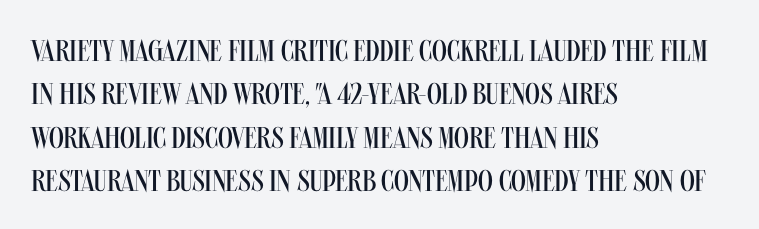
Q: Is the text bold? A: No.
Q: Is the text italic (slanted)? A: No, it is upright.
Q: Is the typeface a serif or a sans-serif typeface? A: Sans-serif.
Q: Is the text underlined? A: No.
Q: How is the paragraph aligned? A: Left-aligned.
Q: Is the spacing between letters normal or unusually wide? A: Normal.
Q: Is the spacing between lines tight, normal or loose? A: Normal.
Q: Width (condensed, normal, or wide)? A: Condensed.
Q: Stroke contrast? A: Medium.
Q: x-height? A: Large.
Q: Monospaced? A: No.
